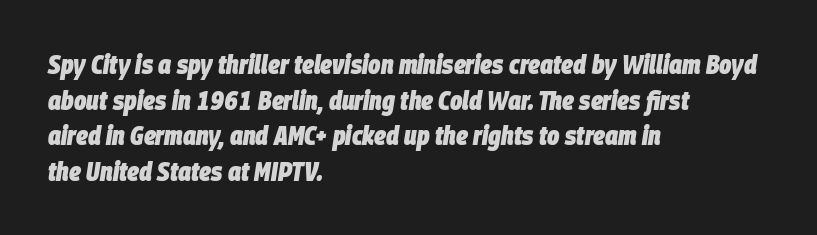
The text block is weighted toward the left margin, trailing off unevenly rightward. Style check: oblique. Leading matches the norm, producing a regular column. Has an underline been added? It has not. Heft: maximum for text — a bold. No extra tracking has been applied to these lines.
